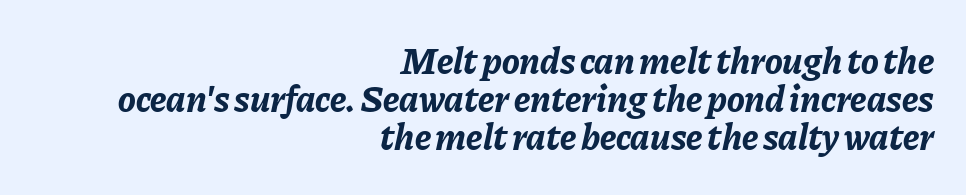
The image shows 37 px bold type, italic (leaning right); set right-aligned, tight line spacing (1.03x), normal letter spacing, not underlined; low stroke contrast and a medium x-height.
